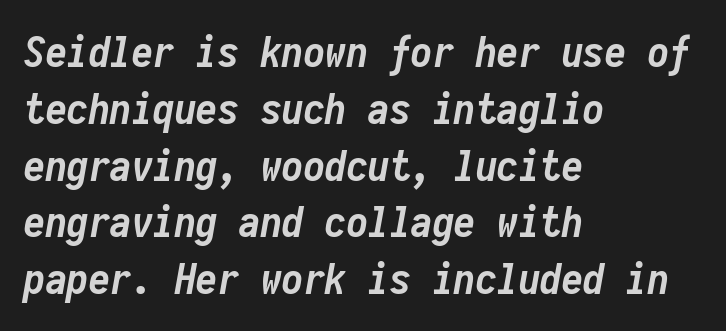
Q: Is the text bold? A: Yes.
Q: Is the text italic (slanted)? A: Yes, it leans right by about 10 degrees.
Q: Is the text underlined? A: No.
Q: How is the paragraph aligned? A: Left-aligned.
Q: Is the spacing between letters normal or unusually wide? A: Normal.
Q: Is the spacing between lines tight, normal or loose? A: Normal.
Q: Width (condensed, normal, or wide)? A: Condensed.
Q: Stroke contrast? A: Low.
Q: x-height? A: Medium.
Q: Monospaced? A: Yes.
